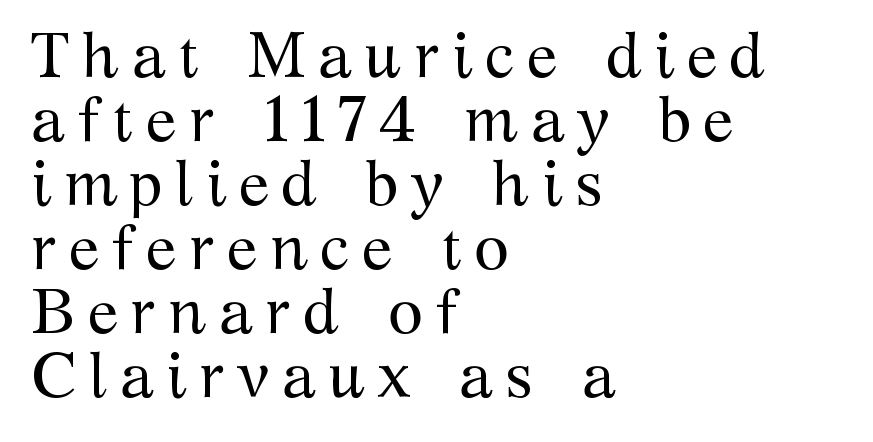
Q: Is the text bold? A: No.
Q: Is the text italic (slanted)? A: No, it is upright.
Q: Is the typeface a serif or a sans-serif typeface? A: Serif.
Q: Is the text underlined? A: No.
Q: How is the paragraph aligned? A: Left-aligned.
Q: Is the spacing between lines tight, normal or loose? A: Tight.
Q: Width (condensed, normal, or wide)? A: Normal.
Q: Stroke contrast? A: Medium.
Q: x-height? A: Medium.
Q: Monospaced? A: No.
